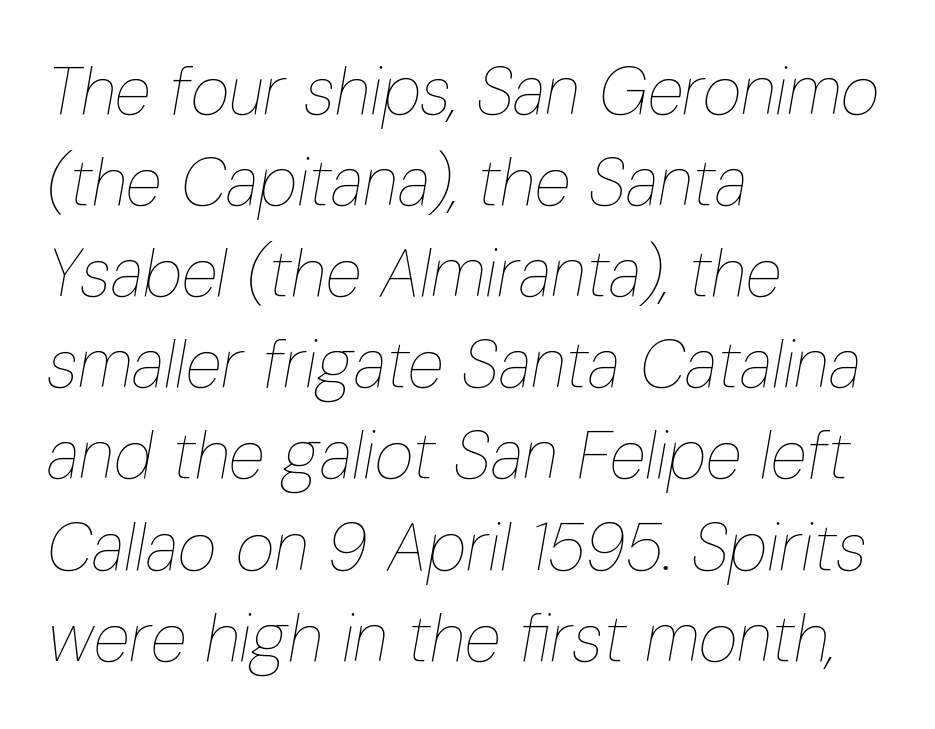
Q: Is the text bold? A: No.
Q: Is the text italic (slanted)? A: Yes, it leans right by about 10 degrees.
Q: Is the text underlined? A: No.
Q: How is the paragraph aligned? A: Left-aligned.
Q: Is the spacing between letters normal or unusually wide? A: Normal.
Q: Is the spacing between lines tight, normal or loose? A: Normal.
Q: Width (condensed, normal, or wide)? A: Condensed.
Q: Stroke contrast? A: Low.
Q: x-height? A: Medium.
Q: Monospaced? A: No.
